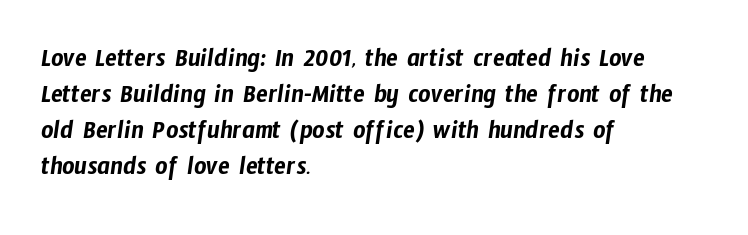
The image shows 27 px text type; set left-aligned, normal line spacing (1.33x), normal letter spacing, not underlined.
